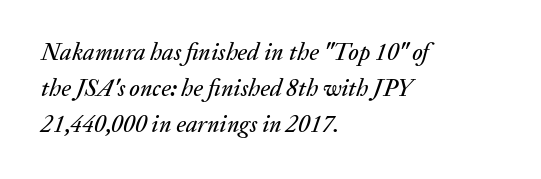
The horizontal fit of the characters is conventional and even. A typesetter would mark this as italic. One-word summary of the alignment: left. The string is rendered with underlining switched off. The space between consecutive lines is moderate.
